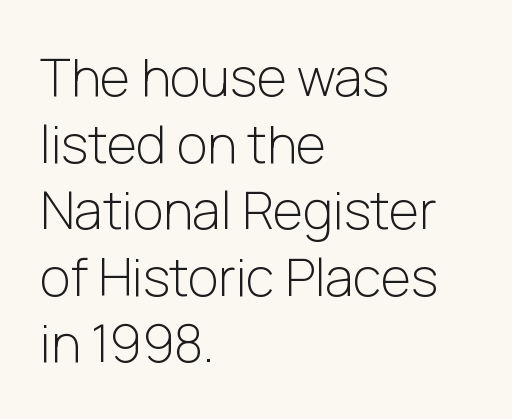
{"serif": "no", "italic": "no", "bold": "no", "weight": "light", "width": "normal", "stroke_contrast": "low", "x_height": "medium", "monospaced": "no", "underline": "no", "align": "left", "line_spacing": "normal", "line_spacing_ratio": 1.28, "letter_spacing": "normal", "letter_spacing_em": 0.0, "glyph_px": 52}
